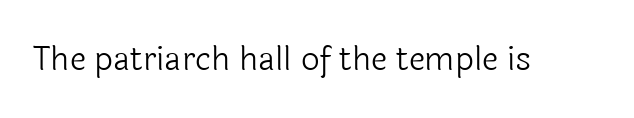
Q: Is the text bold? A: No.
Q: Is the text italic (slanted)? A: No, it is upright.
Q: Is the typeface a serif or a sans-serif typeface? A: Sans-serif.
Q: Is the text underlined? A: No.
Q: Is the spacing between letters normal or unusually wide? A: Normal.
Q: Width (condensed, normal, or wide)? A: Normal.
Q: x-height? A: Medium.
Q: Monospaced? A: No.
